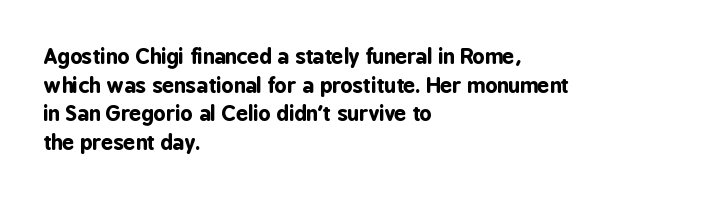
The image shows 21 px bold type, upright; set left-aligned, normal line spacing (1.36x), normal letter spacing, not underlined.
